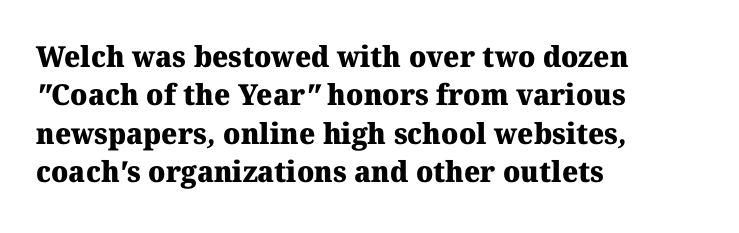
The image shows 29 px heavy serif type; set left-aligned, normal line spacing (1.32x), normal letter spacing, not underlined; medium stroke contrast and a medium x-height.
